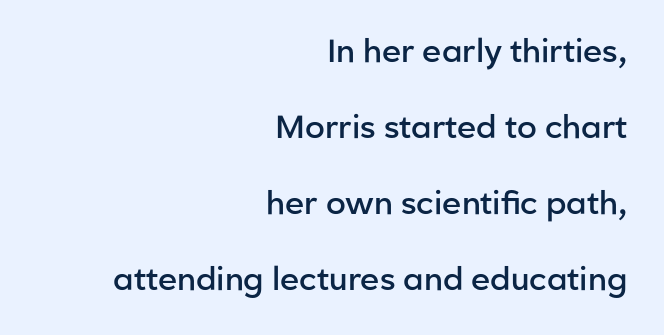
Every character sits straight up, as roman type does. The letters sit at their default tracking, neither squeezed nor spread. Weight check: semibold — heavier than regular, not quite bold. A clean baseline with only descenders dipping below it. These lines are rendered in a variable-pitch font.
